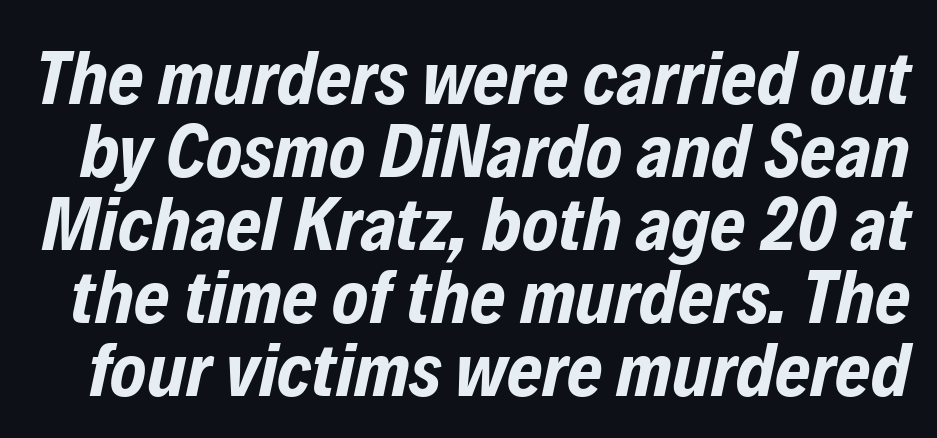
You could not count columns in this text — the font is proportionally spaced. Check the space under the baseline: it is left empty. A typesetter would mark this as italic. Standard letterfit; no display-style spreading of the glyphs. Interline gaps are noticeably narrow in this sample. The font is running at its bold setting.
